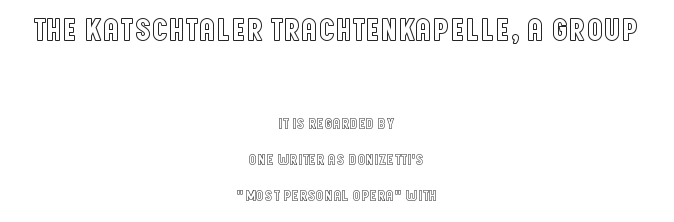
{"italic": "no", "width": "condensed", "x_height": "large", "monospaced": "no", "underline": "no", "align": "center", "line_spacing": "loose", "line_spacing_ratio": 2.26, "letter_spacing": "normal", "letter_spacing_em": 0.0, "larger_block": "first", "size_ratio": 2.06, "glyph_px": 33}
